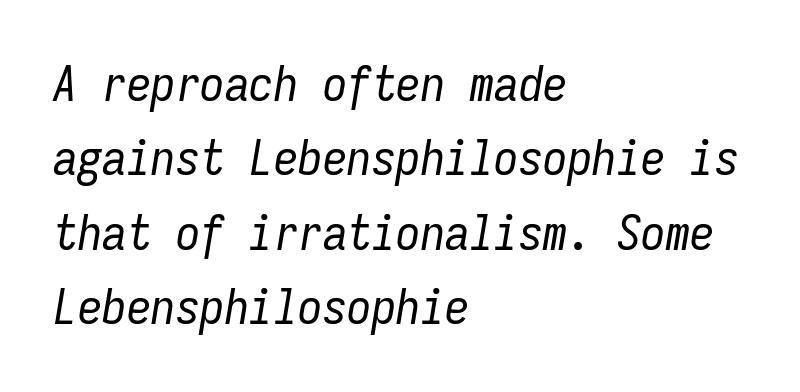
Q: Is the text bold? A: No.
Q: Is the text italic (slanted)? A: Yes, it leans right by about 9 degrees.
Q: Is the text underlined? A: No.
Q: How is the paragraph aligned? A: Left-aligned.
Q: Is the spacing between letters normal or unusually wide? A: Normal.
Q: Is the spacing between lines tight, normal or loose? A: Normal.
Q: Width (condensed, normal, or wide)? A: Condensed.
Q: Stroke contrast? A: Low.
Q: x-height? A: Medium.
Q: Monospaced? A: Yes.
